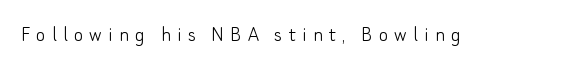
{"italic": "no", "bold": "no", "underline": "no", "letter_spacing": "wide", "letter_spacing_em": 0.29, "glyph_px": 22}
